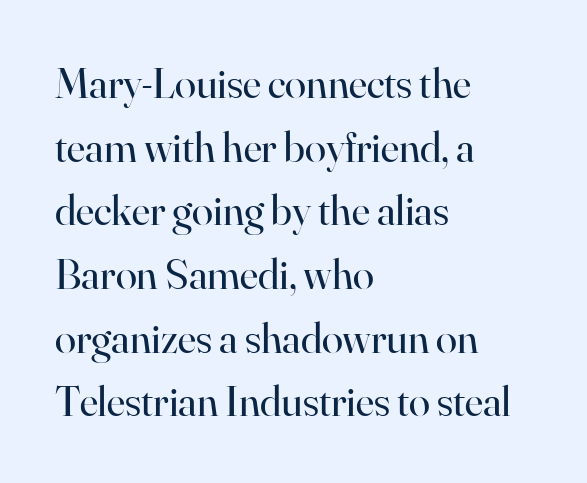
Quick note: not italic, upright. The space between consecutive lines is moderate. No letter is thick-stroked: the sample isn't bold. Horizontally, the lines are justified to the leading edge only. This rendering leaves character spacing at its baseline value.
